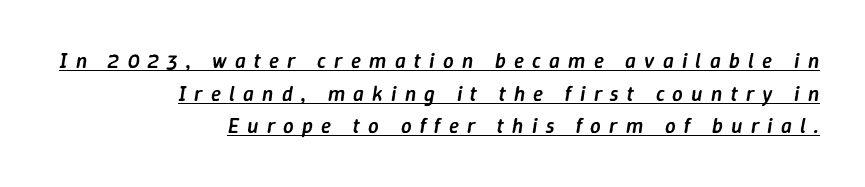
{"italic": "yes", "lean": "right", "slant_degrees": 9, "bold": "semi", "underline": "yes", "align": "right", "line_spacing": "normal", "line_spacing_ratio": 1.55, "letter_spacing": "wide", "letter_spacing_em": 0.39, "glyph_px": 21}
